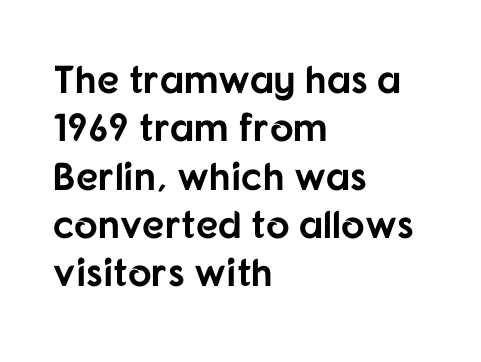
The image shows 39 px bold sans-serif type, upright; set left-aligned, line spacing 1.24x, normal letter spacing, not underlined; low stroke contrast and a medium x-height.
